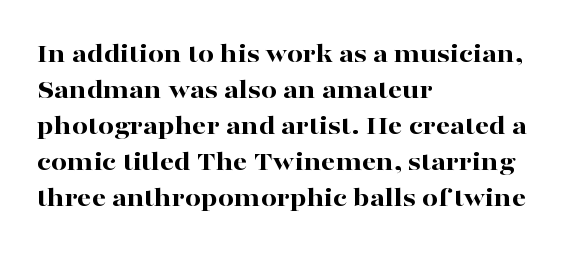
Quick note: not italic, upright. One-word summary of the alignment: left. A dark, heavy texture on the line: the type is bold. Lines of text with bare space underneath.
